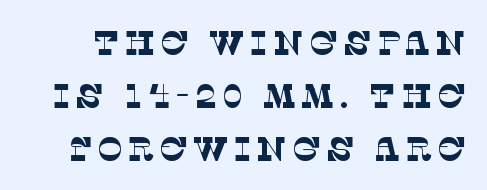
Q: Is the text bold? A: No.
Q: Is the typeface a serif or a sans-serif typeface? A: Serif.
Q: Is the text underlined? A: No.
Q: Is the spacing between lines tight, normal or loose? A: Normal.
Q: Width (condensed, normal, or wide)? A: Normal.
Q: Stroke contrast? A: Low.
Q: x-height? A: Large.
Q: Monospaced? A: No.
